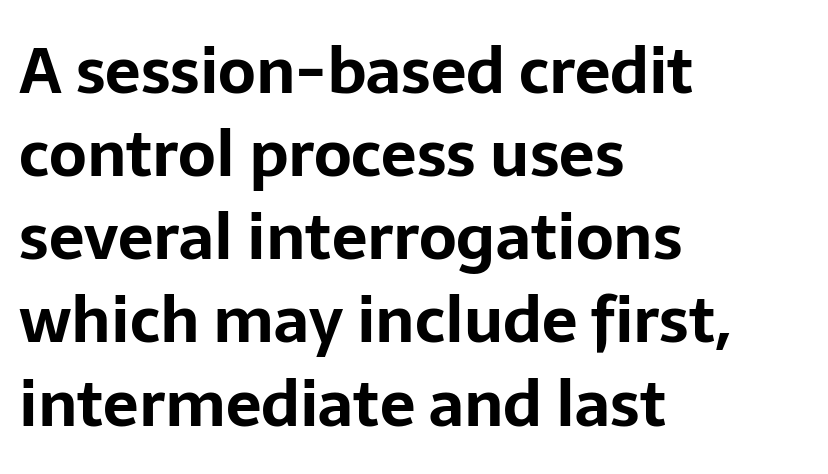
Honestly, the row spacing looks completely unremarkable. Alignment: flush left. Italic? Not at all — the glyphs are vertical. Serif or sans? Sans — the stroke terminals are bare. Decoration check: the copy has no underline.
